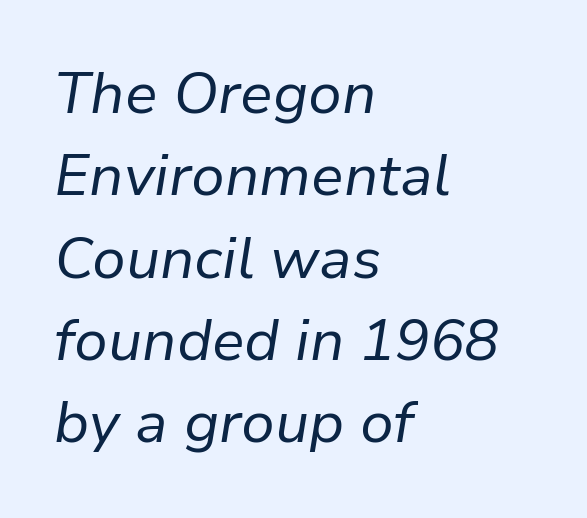
{"italic": "yes", "lean": "right", "slant_degrees": 9, "bold": "no", "weight": "regular", "width": "normal", "stroke_contrast": "low", "x_height": "medium", "monospaced": "no", "underline": "no", "align": "left", "line_spacing": "normal", "line_spacing_ratio": 1.42, "letter_spacing": "normal", "letter_spacing_em": 0.0, "glyph_px": 58}
